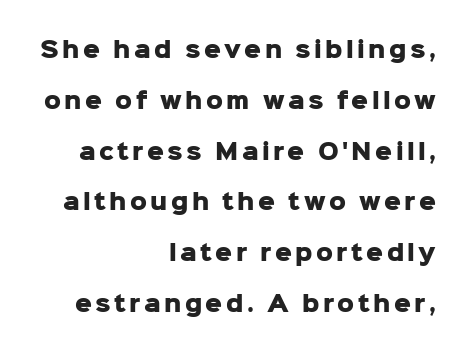
{"italic": "no", "bold": "yes", "underline": "no", "align": "right", "line_spacing": "loose", "line_spacing_ratio": 2.42, "glyph_px": 21}
